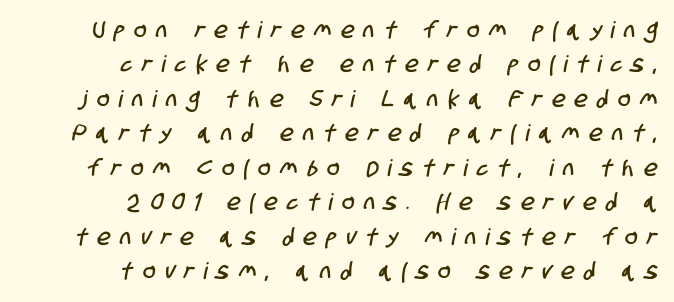
Q: Is the text underlined? A: No.
Q: How is the paragraph aligned? A: Right-aligned.
Q: Is the spacing between letters normal or unusually wide? A: Unusually wide.
Q: Is the spacing between lines tight, normal or loose? A: Normal.
